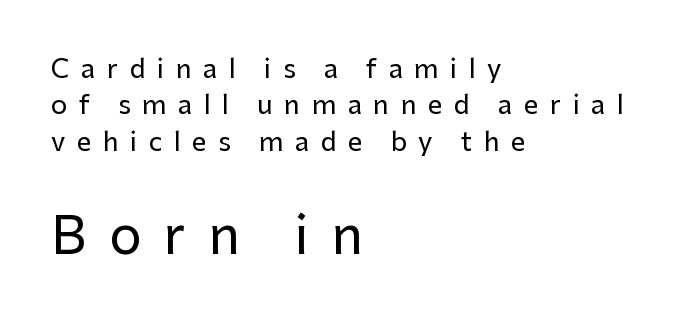
Where is the straight margin? On the left. Is there any slant? The stems are plumb. Rule under the text: the space is simply empty. Leading matches the norm, producing a regular column. Is the lower block the larger one? Yes — the lower block carries the bigger type. Here the designer chose a conventional face with non-uniform glyph widths.
